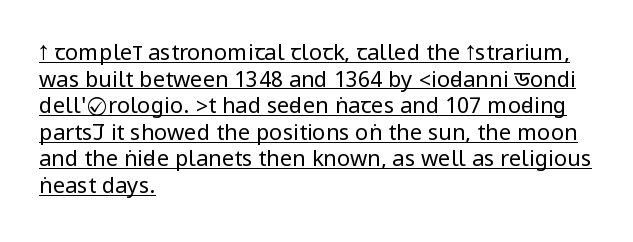
Q: Is the text bold? A: No.
Q: Is the text italic (slanted)? A: No, it is upright.
Q: Is the text underlined? A: Yes.
Q: How is the paragraph aligned? A: Left-aligned.
Q: Is the spacing between letters normal or unusually wide? A: Normal.
